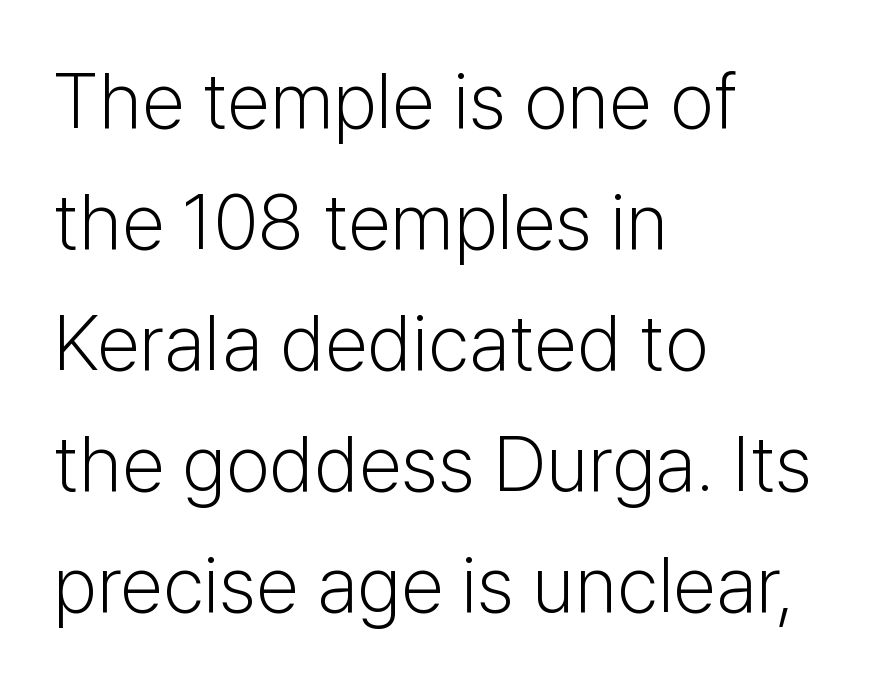
No letter is thick-stroked: the sample isn't bold. Evenly set lines give the paragraph a standard silhouette. The paragraph shown leans on its left margin. The space beneath each line is pristine and unruled. Designer's note — italics off, roman on. Standard letterfit; no display-style spreading of the glyphs.
